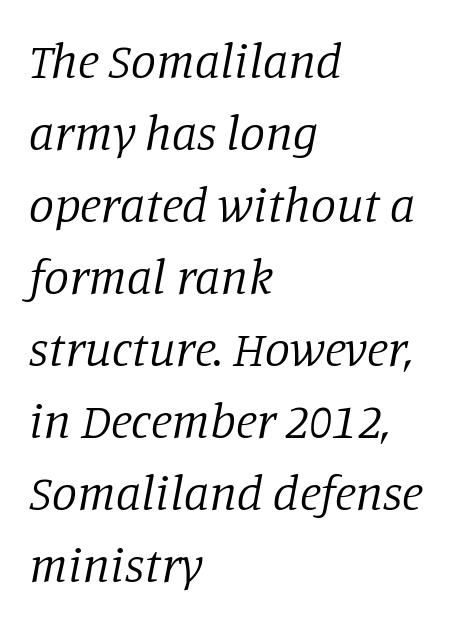
Here the designer chose a conventional face with non-uniform glyph widths. Does the copy run flush right? No — it runs flush left. This sample uses plain, unmodified letter spacing. Bold? No — there's no thickening of the strokes. The strip under each line holds only bare page.
